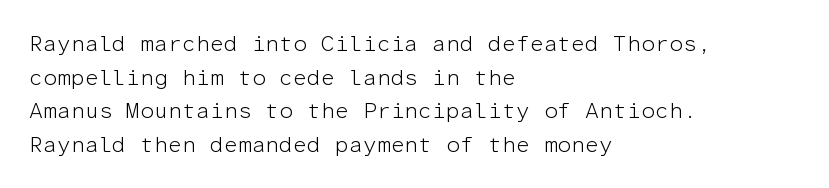
Unbolded letterforms with no extra heft. The letterforms sit shoulder to shoulder at normal distance. Line spacing here is normal. Glance below the letters and you will spot only blank space. Visually the block forms a straight wall on the left and a jagged coastline on the right.
